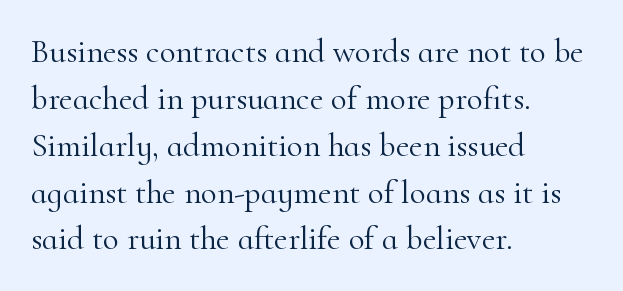
{"serif": "yes", "italic": "no", "bold": "no", "weight": "light", "width": "normal", "stroke_contrast": "high", "x_height": "small", "monospaced": "no", "underline": "no", "align": "left", "line_spacing": "normal", "line_spacing_ratio": 1.42, "letter_spacing": "normal", "letter_spacing_em": 0.0, "glyph_px": 33}
